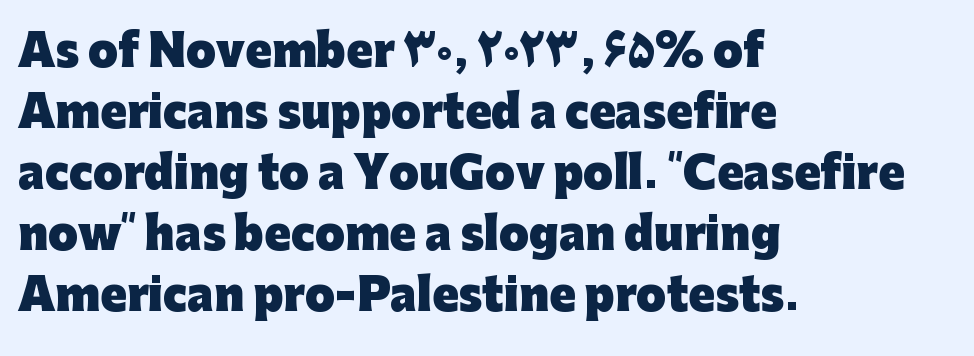
Q: Is the text bold? A: Yes.
Q: Is the text italic (slanted)? A: No, it is upright.
Q: Is the typeface a serif or a sans-serif typeface? A: Sans-serif.
Q: Is the text underlined? A: No.
Q: How is the paragraph aligned? A: Left-aligned.
Q: Is the spacing between letters normal or unusually wide? A: Normal.
Q: Is the spacing between lines tight, normal or loose? A: Normal.
Q: Width (condensed, normal, or wide)? A: Normal.
Q: Stroke contrast? A: Low.
Q: x-height? A: Medium.
Q: Monospaced? A: No.
